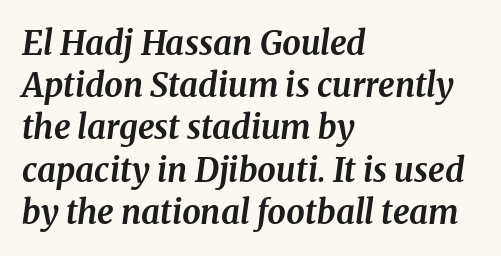
The image shows 33 px bold serif type, italic (leaning right); set left-aligned, normal line spacing (1.28x), normal letter spacing, not underlined; medium stroke contrast and a medium x-height.
